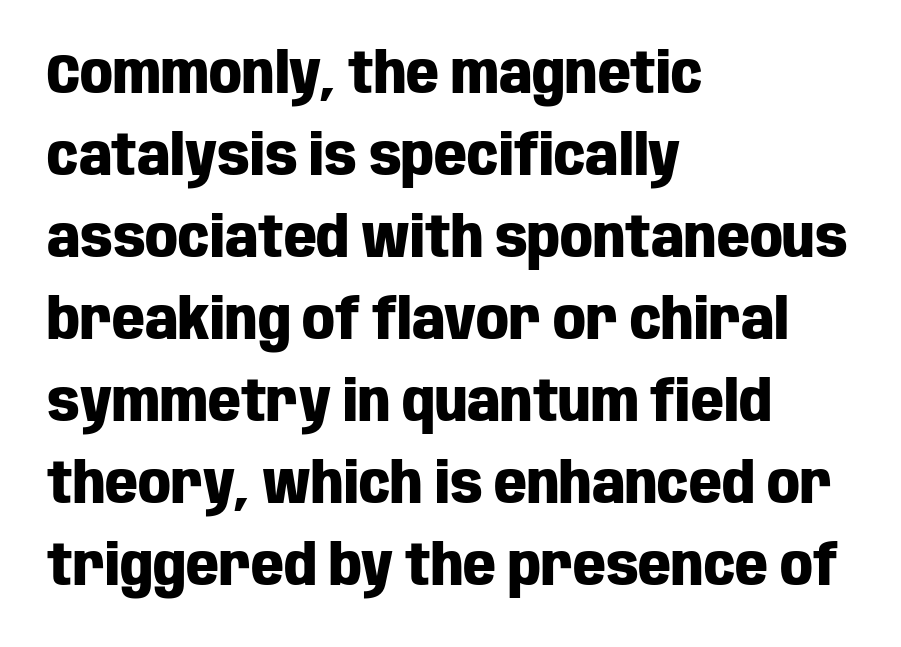
{"serif": "no", "italic": "no", "bold": "yes", "weight": "heavy", "width": "condensed", "stroke_contrast": "low", "x_height": "large", "monospaced": "no", "underline": "no", "align": "left", "line_spacing": "normal", "line_spacing_ratio": 1.44, "letter_spacing": "normal", "letter_spacing_em": 0.0, "glyph_px": 57}
